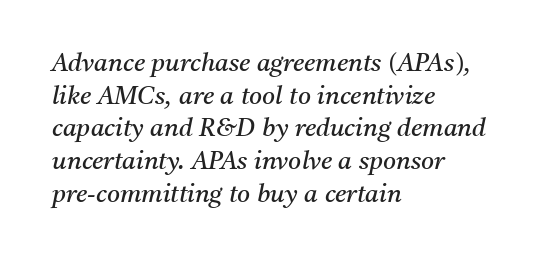
Q: Is the text bold? A: No.
Q: Is the text italic (slanted)? A: Yes, it leans right by about 11 degrees.
Q: Is the text underlined? A: No.
Q: How is the paragraph aligned? A: Left-aligned.
Q: Is the spacing between letters normal or unusually wide? A: Normal.
Q: Is the spacing between lines tight, normal or loose? A: Normal.
